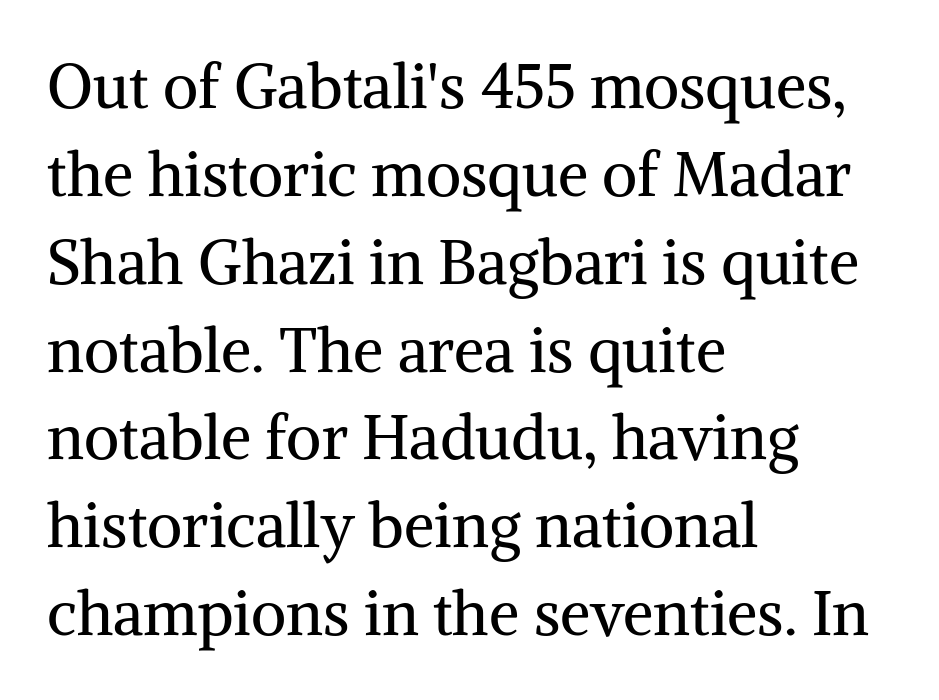
The strokes carry an ordinary text weight at most. The font's upright variant was chosen for this text. Observe the serifs anchoring each vertical stroke in this sample. Students, observe: this is what conventionally led text looks like. Any mark beneath the type? The region is blank.
